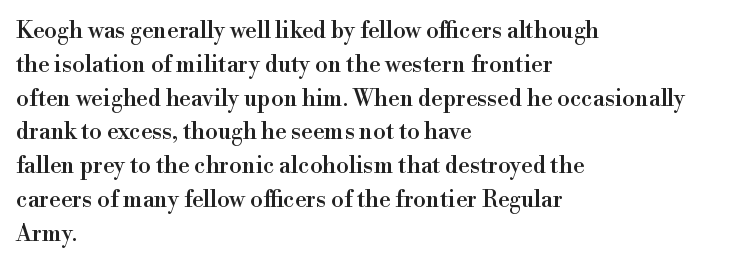
The image shows 23 px text type, upright; set left-aligned, normal line spacing (1.47x), normal letter spacing, not underlined.
